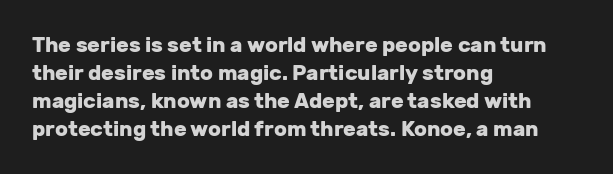
{"italic": "no", "bold": "yes", "underline": "no", "align": "left", "line_spacing": "normal", "line_spacing_ratio": 1.33, "letter_spacing": "normal", "letter_spacing_em": 0.0, "glyph_px": 21}
